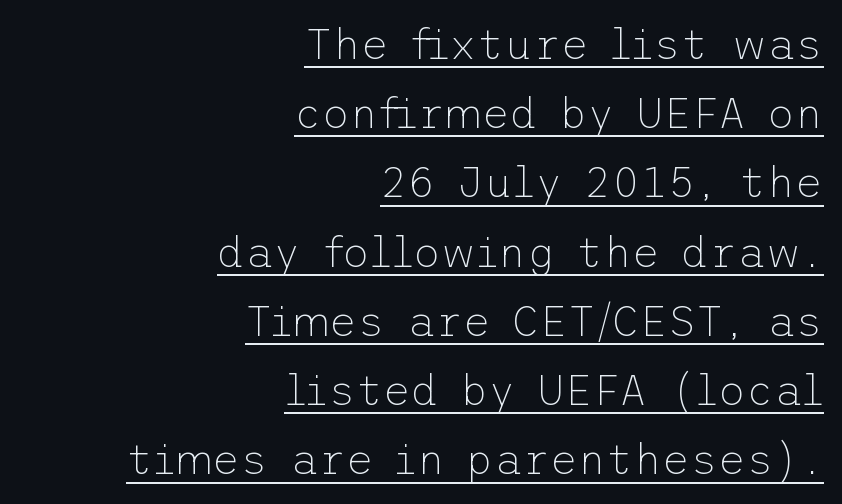
The image shows 43 px thin sans-serif type, upright; set right-aligned, normal line spacing (1.61x), normal letter spacing, underlined; low stroke contrast and a medium x-height.
